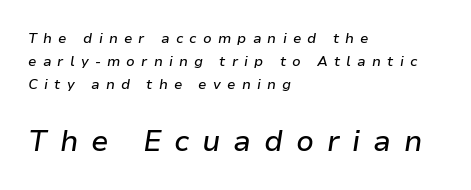
Q: Is the text italic (slanted)? A: Yes, it leans right by about 9 degrees.
Q: Is the text underlined? A: No.
Q: How is the paragraph aligned? A: Left-aligned.
Q: Is the spacing between letters normal or unusually wide? A: Unusually wide.
Q: Is the spacing between lines tight, normal or loose? A: Normal.
Q: Which block of text is set in a larger size, the first (top) or the second (bottom)? A: The second (bottom) one.
Q: Width (condensed, normal, or wide)? A: Normal.
Q: Stroke contrast? A: Low.
Q: x-height? A: Medium.
Q: Monospaced? A: No.
